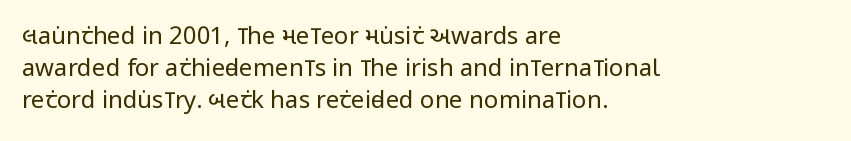
Q: Is the text bold? A: No.
Q: Is the text italic (slanted)? A: No, it is upright.
Q: Is the text underlined? A: No.
Q: How is the paragraph aligned? A: Left-aligned.
Q: Is the spacing between letters normal or unusually wide? A: Normal.
Q: Is the spacing between lines tight, normal or loose? A: Normal.
